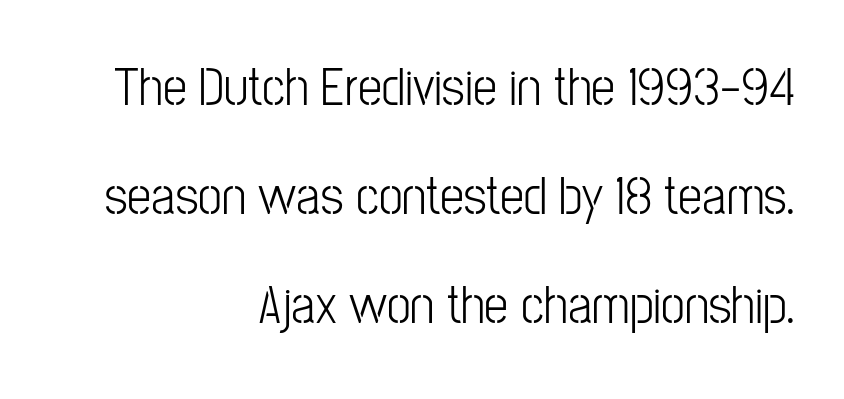
The image shows 54 px condensed sans-serif type, upright; set right-aligned, loose line spacing (2.02x), normal letter spacing, not underlined; low stroke contrast and a medium x-height.
